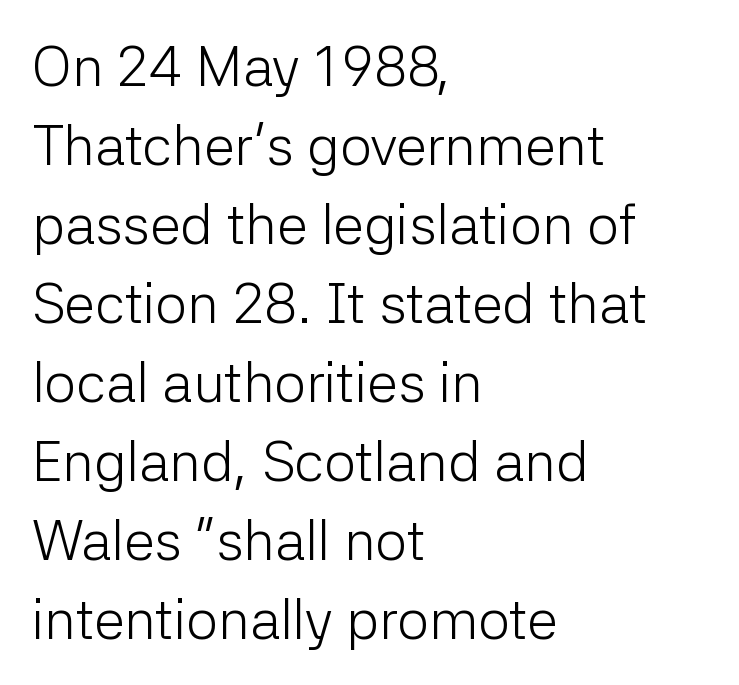
The image shows 56 px light sans-serif type, upright; set left-aligned, normal line spacing (1.41x), normal letter spacing, not underlined; low stroke contrast and a medium x-height.
